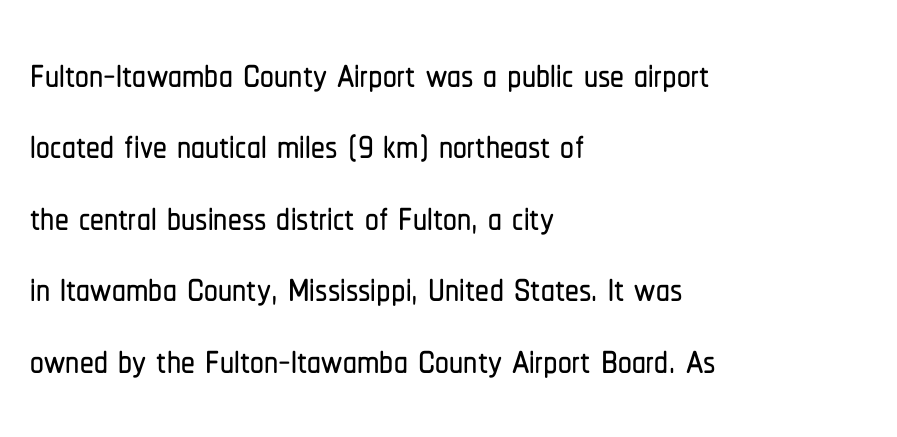
Q: Is the text italic (slanted)? A: No, it is upright.
Q: Is the typeface a serif or a sans-serif typeface? A: Sans-serif.
Q: Is the text underlined? A: No.
Q: How is the paragraph aligned? A: Left-aligned.
Q: Is the spacing between letters normal or unusually wide? A: Normal.
Q: Is the spacing between lines tight, normal or loose? A: Normal.
Q: Width (condensed, normal, or wide)? A: Condensed.
Q: Stroke contrast? A: Low.
Q: x-height? A: Medium.
Q: Monospaced? A: No.
